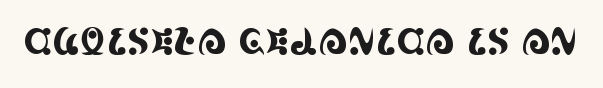
The space beneath each line is pristine and unruled. Ordinary non-slanted type is in use. Characters follow at the spacing the type designer built in. Typographically, this falls in the serif category. Note the varied advance widths — an 'i' is clearly narrower than an 'm'.
